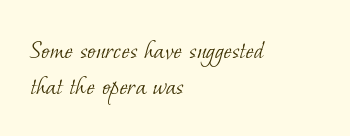
Q: Is the text bold? A: No.
Q: Is the typeface a serif or a sans-serif typeface? A: Serif.
Q: Is the text underlined? A: No.
Q: How is the paragraph aligned? A: Left-aligned.
Q: Is the spacing between letters normal or unusually wide? A: Normal.
Q: Is the spacing between lines tight, normal or loose? A: Normal.
Q: Width (condensed, normal, or wide)? A: Normal.
Q: Stroke contrast? A: Low.
Q: x-height? A: Small.
Q: Monospaced? A: No.
